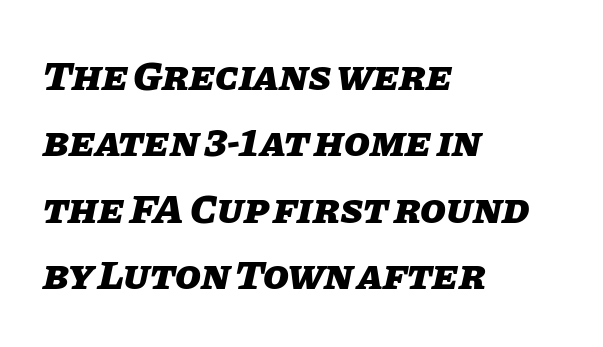
Q: Is the text bold? A: Yes.
Q: Is the text italic (slanted)? A: Yes, it leans right by about 11 degrees.
Q: Is the text underlined? A: No.
Q: How is the paragraph aligned? A: Left-aligned.
Q: Is the spacing between letters normal or unusually wide? A: Normal.
Q: Is the spacing between lines tight, normal or loose? A: Normal.
Q: Width (condensed, normal, or wide)? A: Normal.
Q: Stroke contrast? A: Low.
Q: x-height? A: Large.
Q: Monospaced? A: No.
